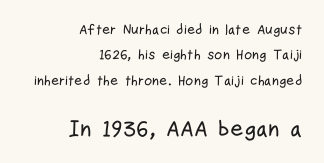
Q: Is the text italic (slanted)? A: No, it is upright.
Q: Is the text underlined? A: No.
Q: How is the paragraph aligned? A: Right-aligned.
Q: Is the spacing between letters normal or unusually wide? A: Normal.
Q: Which block of text is set in a larger size, the first (top) or the second (bottom)? A: The second (bottom) one.
